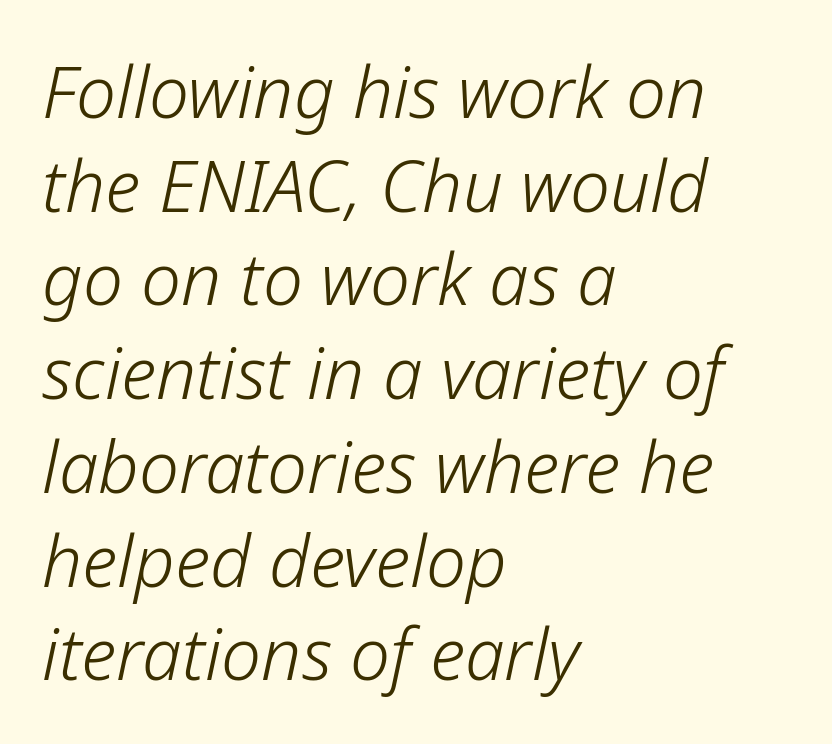
The gap between lines stays unmarked. A normal amount of white space separates one row of letters from the next. Is the block centered? No — it sits flush against the left margin. Observe the ordinary spacing: letters are neighbours, not strangers. Slanted lettering throughout. Note the varied advance widths — an 'i' is clearly narrower than an 'm'.
